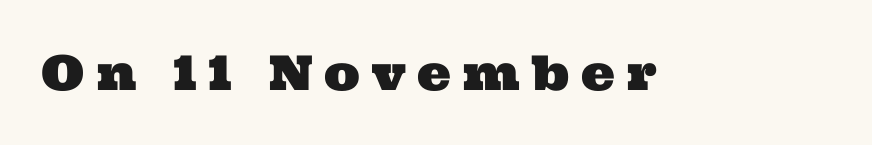
{"serif": "yes", "width": "wide", "stroke_contrast": "medium", "x_height": "medium", "monospaced": "no", "underline": "no", "letter_spacing": "wide", "letter_spacing_em": 0.24, "glyph_px": 48}
